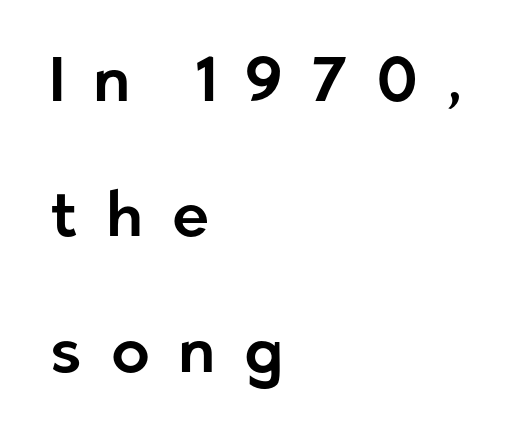
Q: Is the text italic (slanted)? A: No, it is upright.
Q: Is the typeface a serif or a sans-serif typeface? A: Sans-serif.
Q: Is the text underlined? A: No.
Q: How is the paragraph aligned? A: Left-aligned.
Q: Is the spacing between letters normal or unusually wide? A: Unusually wide.
Q: Is the spacing between lines tight, normal or loose? A: Loose.
Q: Width (condensed, normal, or wide)? A: Normal.
Q: Stroke contrast? A: Low.
Q: x-height? A: Medium.
Q: Monospaced? A: No.
